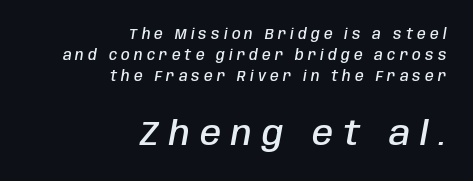
Emphasis by weight is partial: semibold. This sample is right-justified, so line beginnings fall wherever the words allow. The area under the type is left untouched. Horizontal bands of white between lines are of average thickness. Does the bottom block carry the larger type? Yes, it does. Is this a fixed-width face? No — the glyphs have proportional, varying widths.
